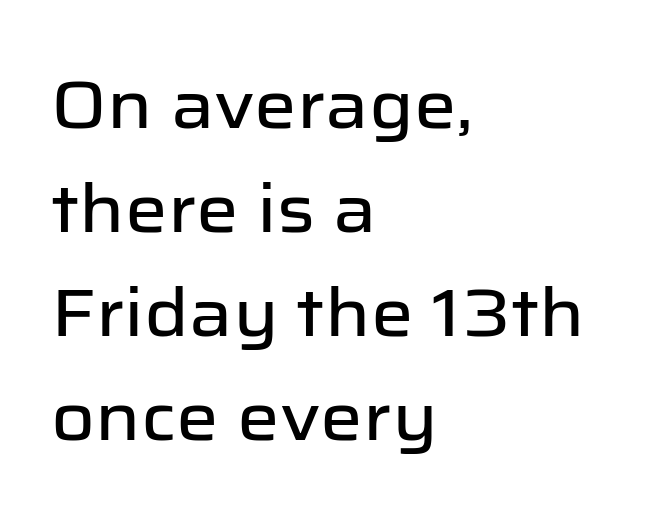
The image shows 67 px sans-serif type, upright; set left-aligned, normal line spacing (1.55x), normal letter spacing, not underlined; low stroke contrast and a medium x-height.
